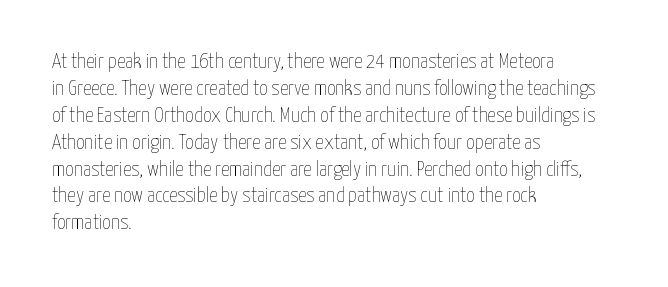
Q: Is the text bold? A: No.
Q: Is the text italic (slanted)? A: No, it is upright.
Q: Is the text underlined? A: No.
Q: How is the paragraph aligned? A: Left-aligned.
Q: Is the spacing between letters normal or unusually wide? A: Normal.
Q: Is the spacing between lines tight, normal or loose? A: Normal.
